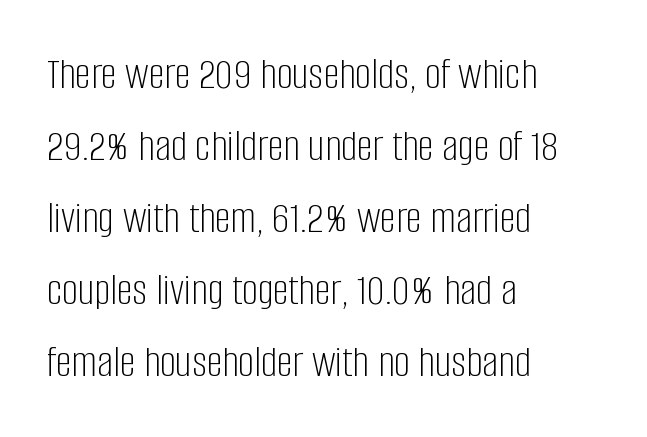
Beneath every word, the page is bare. The typesetter chose a ragged-right arrangement here. This rendering leaves character spacing at its baseline value. Serifs: no, the terminals of the letterforms are clean.
